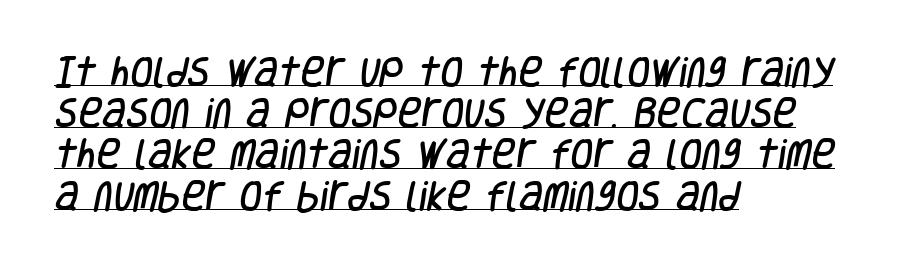
{"serif": "no", "width": "condensed", "stroke_contrast": "low", "x_height": "large", "monospaced": "no", "underline": "yes", "align": "left", "line_spacing": "normal", "line_spacing_ratio": 1.25, "letter_spacing": "normal", "letter_spacing_em": 0.0, "glyph_px": 33}
